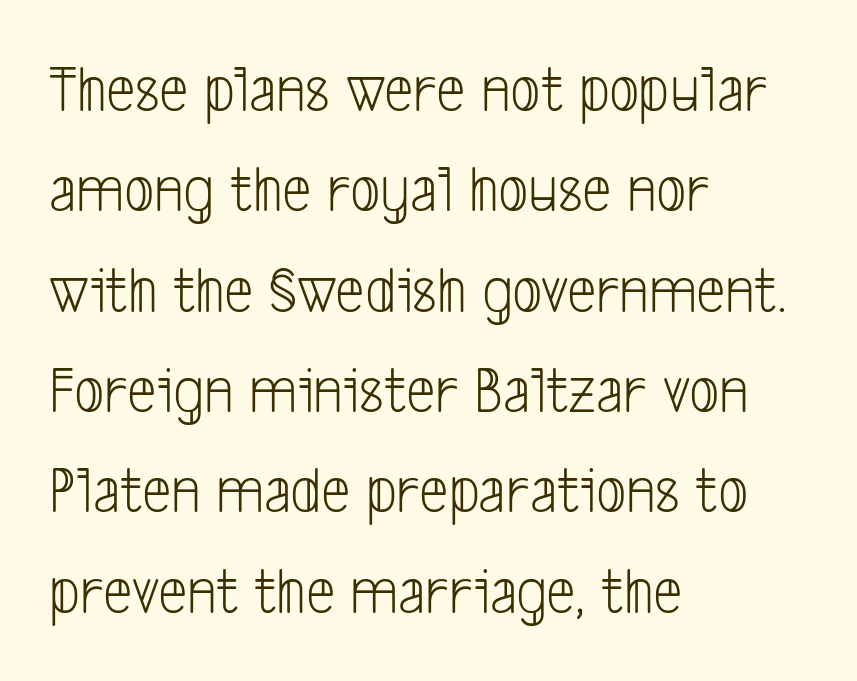
Q: Is the text bold? A: No.
Q: Is the typeface a serif or a sans-serif typeface? A: Sans-serif.
Q: Is the text underlined? A: No.
Q: How is the paragraph aligned? A: Left-aligned.
Q: Is the spacing between letters normal or unusually wide? A: Normal.
Q: Is the spacing between lines tight, normal or loose? A: Normal.
Q: Width (condensed, normal, or wide)? A: Condensed.
Q: Stroke contrast? A: Low.
Q: x-height? A: Medium.
Q: Monospaced? A: No.
